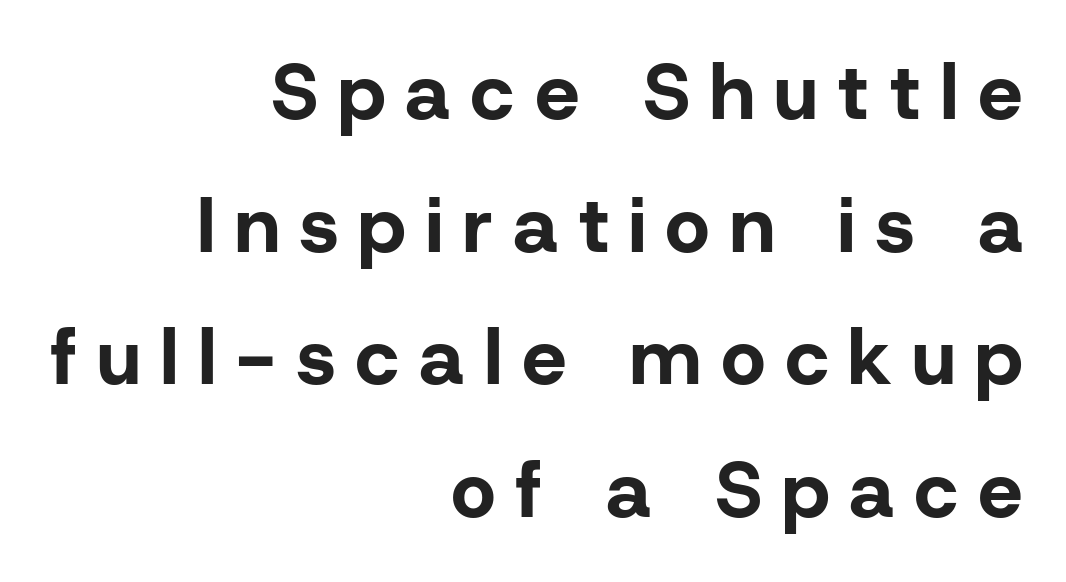
The image shows 79 px bold sans-serif type, upright; set right-aligned, normal line spacing (1.68x), unusually wide letter spacing (+0.25 em), not underlined; low stroke contrast and a medium x-height.
